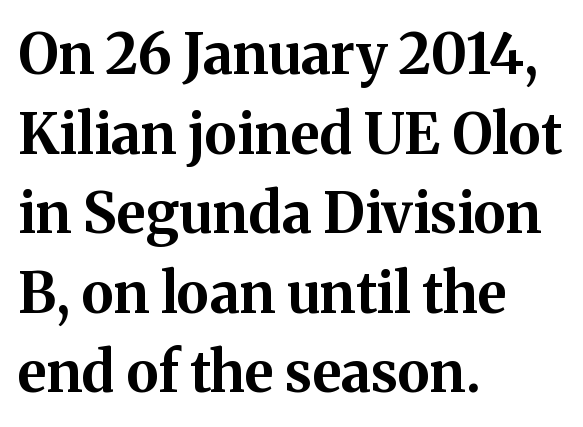
{"serif": "yes", "italic": "no", "bold": "yes", "weight": "bold", "width": "normal", "stroke_contrast": "medium", "x_height": "medium", "monospaced": "no", "underline": "no", "align": "left", "line_spacing": "normal", "line_spacing_ratio": 1.42, "letter_spacing": "normal", "letter_spacing_em": 0.0, "glyph_px": 56}
